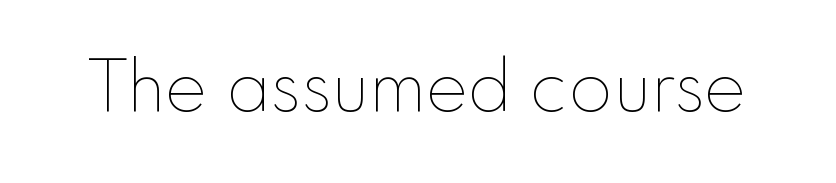
{"italic": "no", "bold": "no", "weight": "thin", "width": "normal", "stroke_contrast": "low", "x_height": "small", "monospaced": "no", "underline": "no", "letter_spacing": "normal", "letter_spacing_em": 0.0, "glyph_px": 71}
